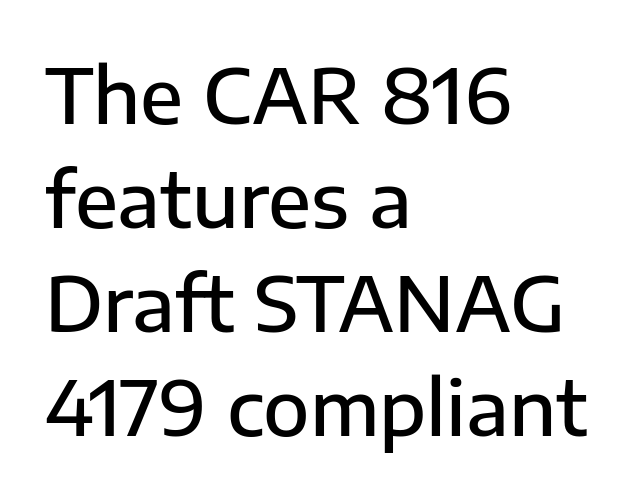
{"serif": "no", "italic": "no", "bold": "semi", "weight": "semibold", "width": "normal", "stroke_contrast": "low", "x_height": "medium", "monospaced": "no", "underline": "no", "align": "left", "line_spacing": "normal", "line_spacing_ratio": 1.37, "letter_spacing": "normal", "letter_spacing_em": 0.0, "glyph_px": 76}
